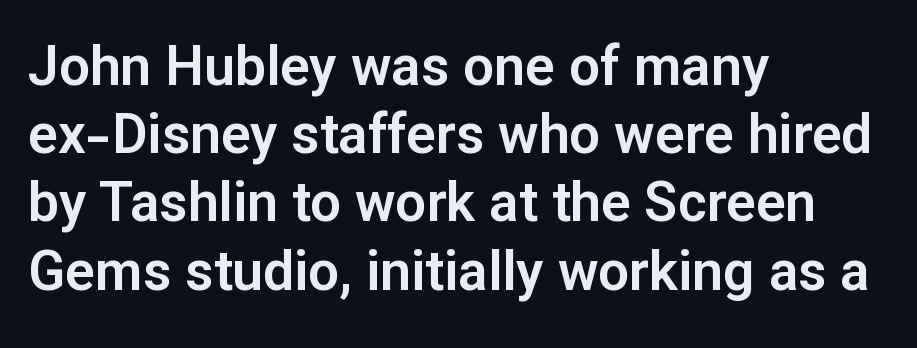
Q: Is the text italic (slanted)? A: No, it is upright.
Q: Is the typeface a serif or a sans-serif typeface? A: Sans-serif.
Q: Is the text underlined? A: No.
Q: How is the paragraph aligned? A: Left-aligned.
Q: Is the spacing between letters normal or unusually wide? A: Normal.
Q: Width (condensed, normal, or wide)? A: Normal.
Q: Stroke contrast? A: Low.
Q: x-height? A: Medium.
Q: Monospaced? A: No.
